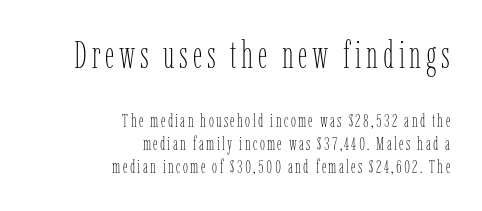
Q: Is the text bold? A: No.
Q: Is the text italic (slanted)? A: No, it is upright.
Q: Is the text underlined? A: No.
Q: How is the paragraph aligned? A: Right-aligned.
Q: Is the spacing between lines tight, normal or loose? A: Normal.
Q: Which block of text is set in a larger size, the first (top) or the second (bottom)? A: The first (top) one.
Q: Width (condensed, normal, or wide)? A: Condensed.
Q: Stroke contrast? A: Low.
Q: x-height? A: Medium.
Q: Monospaced? A: No.
